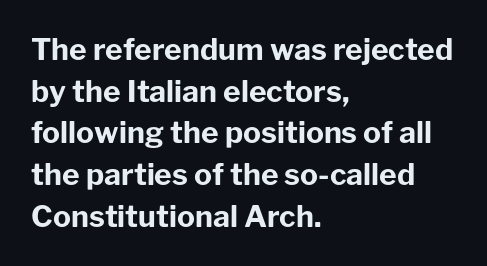
The image shows 30 px bold sans-serif type, upright; set left-aligned, normal line spacing (1.39x), normal letter spacing, not underlined; low stroke contrast and a medium x-height.
